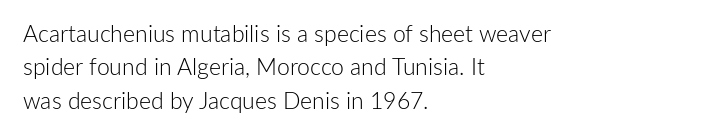
Q: Is the text bold? A: No.
Q: Is the text italic (slanted)? A: No, it is upright.
Q: Is the text underlined? A: No.
Q: How is the paragraph aligned? A: Left-aligned.
Q: Is the spacing between letters normal or unusually wide? A: Normal.
Q: Is the spacing between lines tight, normal or loose? A: Normal.
